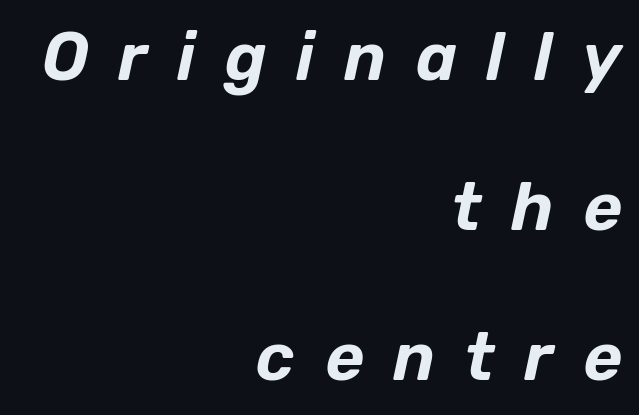
Q: Is the text italic (slanted)? A: Yes, it leans right by about 12 degrees.
Q: Is the text underlined? A: No.
Q: How is the paragraph aligned? A: Right-aligned.
Q: Is the spacing between letters normal or unusually wide? A: Unusually wide.
Q: Is the spacing between lines tight, normal or loose? A: Loose.
Q: Width (condensed, normal, or wide)? A: Normal.
Q: Stroke contrast? A: Low.
Q: x-height? A: Medium.
Q: Monospaced? A: No.
